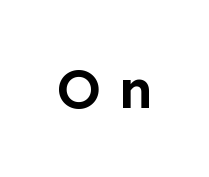
The image shows 58 px semibold sans-serif type, upright; set unusually wide letter spacing (+0.32 em), not underlined; low stroke contrast and a medium x-height.
